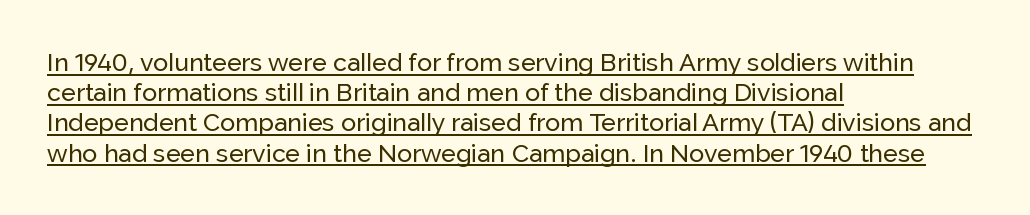
Decoration check: the copy is underlined. Each line starts at the same left margin while the right side varies. Standard letterfit; no display-style spreading of the glyphs. Characters remain perfectly vertical along every line.
